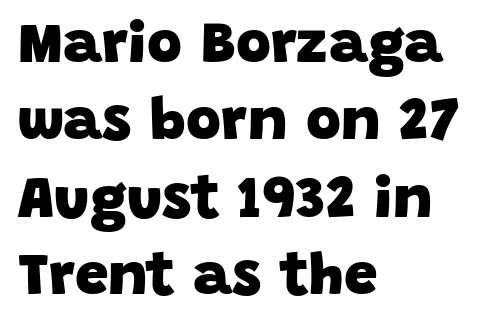
This sample uses plain, unmodified letter spacing. Words float on clear page, feet unadorned. Spacing verdict: proportional, widths tailored to each character. In terms of letterform style, serifs are entirely absent. Leftover space on each line is placed entirely after the last word. Vertical spacing — default.
